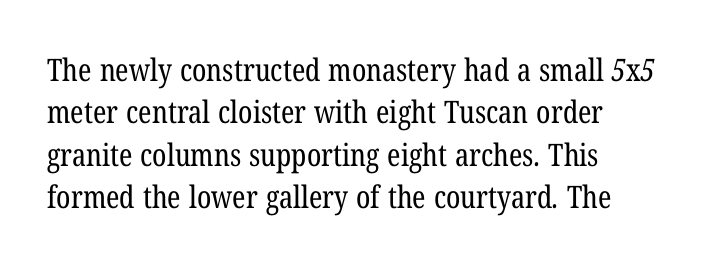
{"serif": "yes", "bold": "no", "weight": "regular", "width": "condensed", "stroke_contrast": "low", "x_height": "medium", "monospaced": "no", "underline": "no", "align": "left", "line_spacing": "normal", "line_spacing_ratio": 1.37, "letter_spacing": "normal", "letter_spacing_em": 0.0, "glyph_px": 31}
